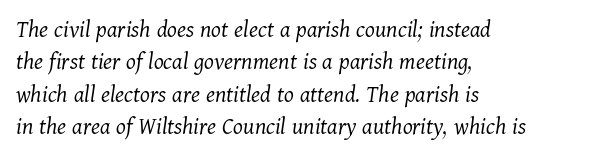
{"italic": "yes", "lean": "right", "slant_degrees": 11, "bold": "no", "underline": "no", "align": "left", "line_spacing": "normal", "line_spacing_ratio": 1.3, "letter_spacing": "normal", "letter_spacing_em": 0.0, "glyph_px": 25}
